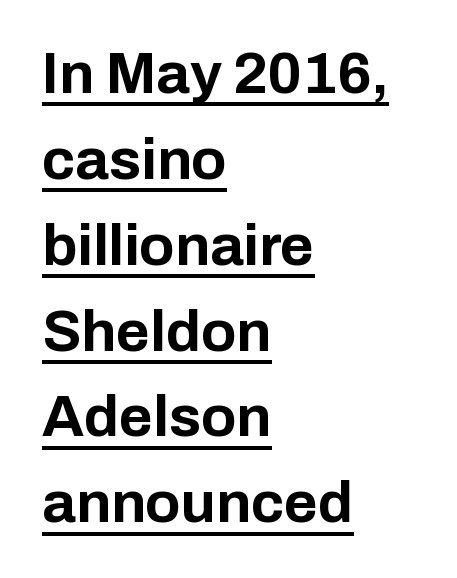
{"serif": "no", "italic": "no", "bold": "yes", "weight": "bold", "width": "normal", "stroke_contrast": "low", "x_height": "medium", "monospaced": "no", "underline": "yes", "align": "left", "line_spacing": "normal", "line_spacing_ratio": 1.48, "letter_spacing": "normal", "letter_spacing_em": 0.0, "glyph_px": 58}
